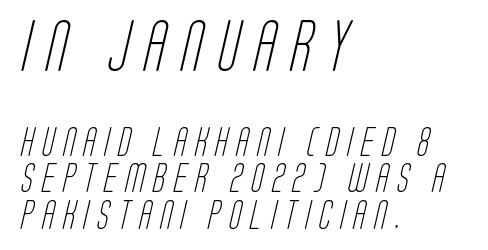
Proportional: the letters do not fall into vertical columns. Leftover space on each line is placed entirely after the last word. What kind of face is this? One without serifs — a sans. Between one letter and the next there's a generous, obvious gap.
